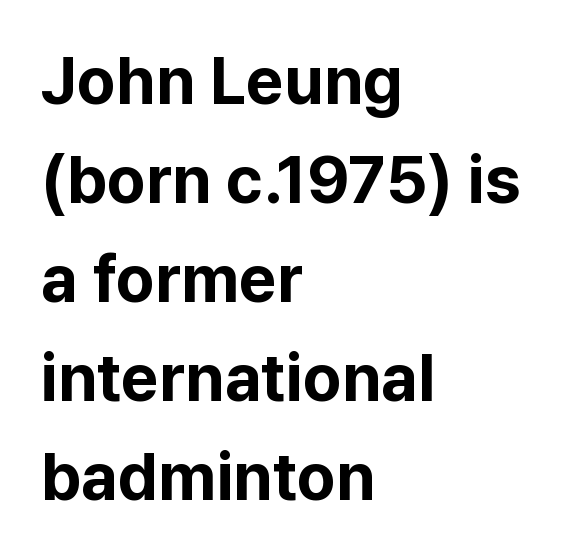
{"serif": "no", "italic": "no", "bold": "yes", "weight": "bold", "width": "normal", "stroke_contrast": "low", "x_height": "medium", "monospaced": "no", "underline": "no", "align": "left", "line_spacing": "normal", "line_spacing_ratio": 1.5, "letter_spacing": "normal", "letter_spacing_em": 0.0, "glyph_px": 66}
